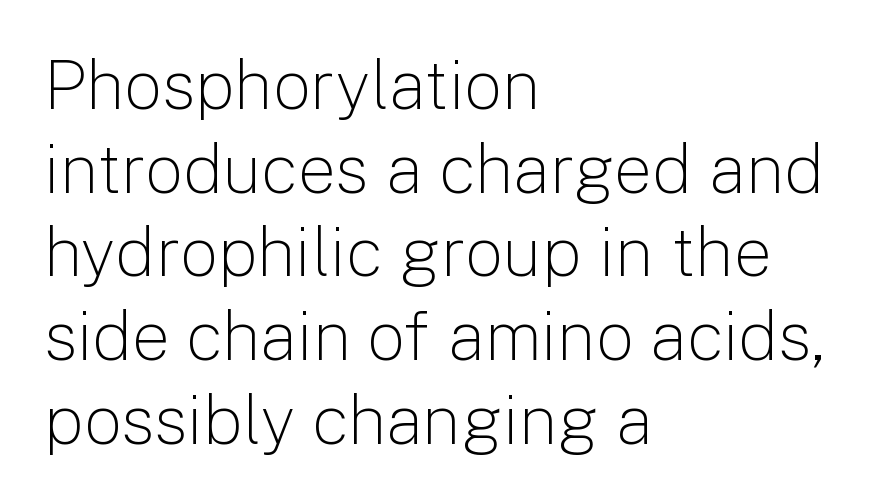
The image shows 68 px light sans-serif type, upright; set left-aligned, line spacing 1.23x, normal letter spacing, not underlined; low stroke contrast and a medium x-height.
